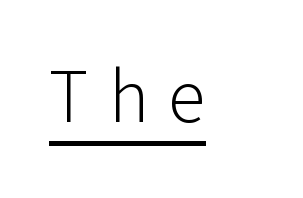
{"serif": "no", "italic": "no", "bold": "no", "weight": "light", "width": "normal", "stroke_contrast": "low", "x_height": "medium", "monospaced": "no", "underline": "yes", "letter_spacing": "wide", "letter_spacing_em": 0.26, "glyph_px": 76}
